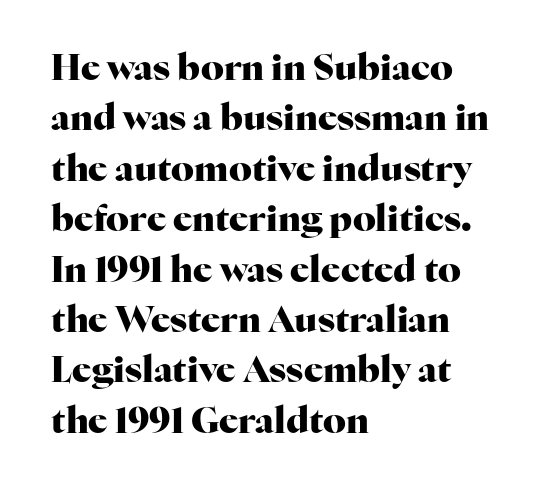
{"serif": "yes", "italic": "no", "bold": "yes", "weight": "heavy", "width": "normal", "stroke_contrast": "high", "x_height": "medium", "monospaced": "no", "underline": "no", "align": "left", "line_spacing": "normal", "line_spacing_ratio": 1.4, "letter_spacing": "normal", "letter_spacing_em": 0.0, "glyph_px": 36}
